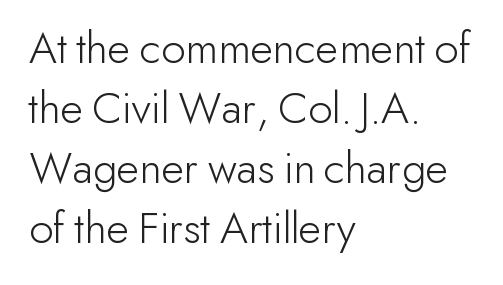
The image shows 47 px light sans-serif type, upright; set left-aligned, normal line spacing (1.28x), normal letter spacing, not underlined; low stroke contrast and a small x-height.
